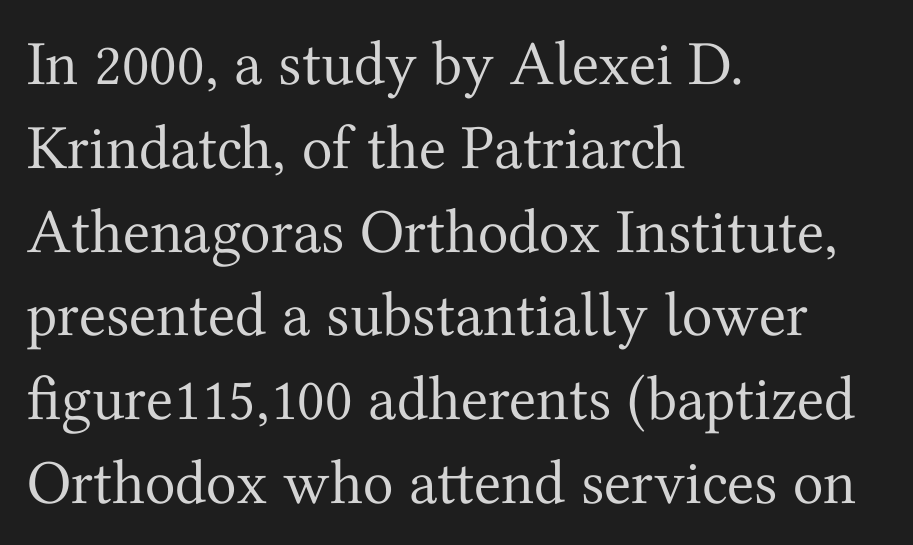
Vertically, the passage feels balanced, rows spaced as you'd expect. In terms of posture, this sample is upright. The strokes are not fattened; the text isn't bold. This is serif lettering, the kind often seen in printed books. Each row of text sits above clean, open space. A typesetter would call this proportional, since set widths differ per character.
